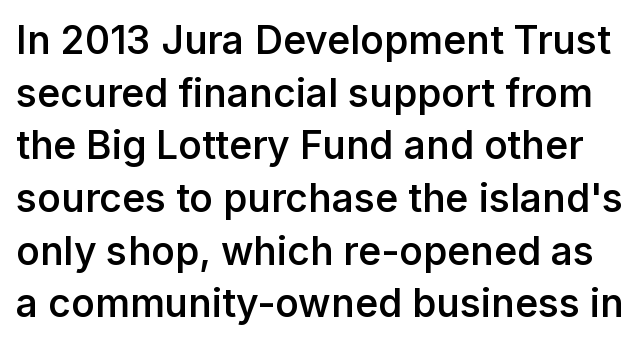
{"serif": "no", "italic": "no", "bold": "semi", "weight": "semibold", "width": "normal", "stroke_contrast": "low", "x_height": "medium", "monospaced": "no", "underline": "no", "line_spacing": "normal", "line_spacing_ratio": 1.35, "letter_spacing": "normal", "letter_spacing_em": 0.0, "glyph_px": 39}
